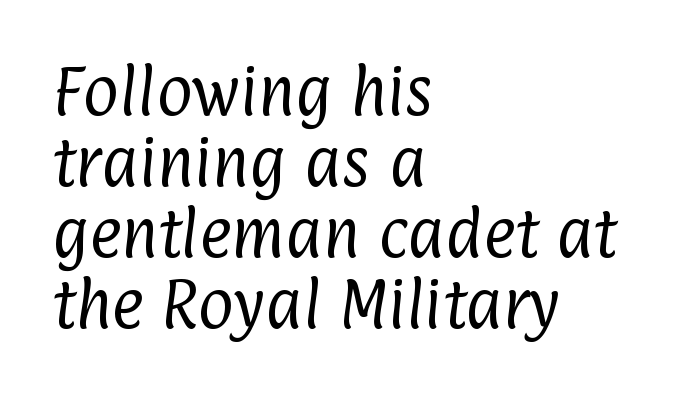
The font family rendered here belongs to the sans-serif group. The letters advance in unequal steps, a hallmark of proportional type. Leftover space on each line is placed entirely after the last word. The gap between lines stays unmarked. Nothing unusual about the tracking: characters are spaced as the font intends. Heft: none added — not bold.
